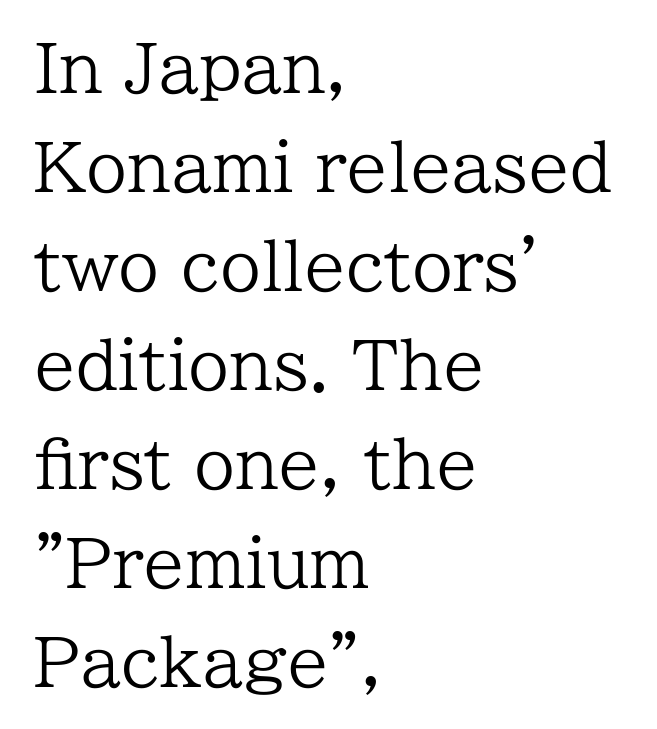
Q: Is the text bold? A: No.
Q: Is the text italic (slanted)? A: No, it is upright.
Q: Is the typeface a serif or a sans-serif typeface? A: Serif.
Q: Is the text underlined? A: No.
Q: How is the paragraph aligned? A: Left-aligned.
Q: Is the spacing between letters normal or unusually wide? A: Normal.
Q: Is the spacing between lines tight, normal or loose? A: Normal.
Q: Width (condensed, normal, or wide)? A: Normal.
Q: Stroke contrast? A: Low.
Q: x-height? A: Medium.
Q: Monospaced? A: No.
